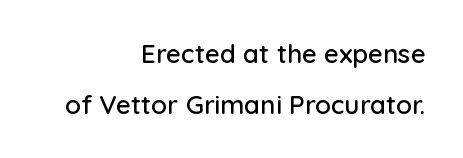
The image shows 26 px text type, upright; set right-aligned, loose line spacing (1.96x), normal letter spacing, not underlined.
